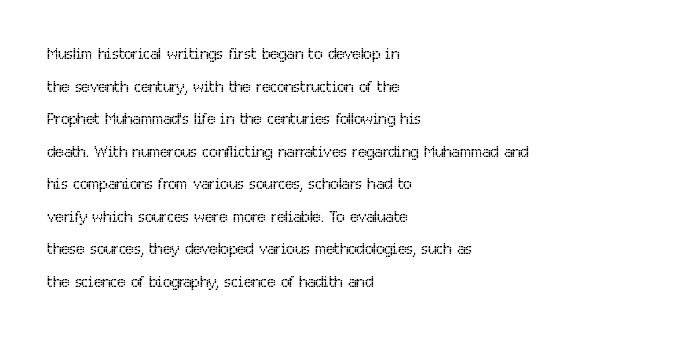
Rows of type keep a routine distance in the vertical direction. The space beneath each line is pristine and unruled. Which margin do the lines hug? The left one — the right edge is uneven. The letterforms sit shoulder to shoulder at normal distance.
